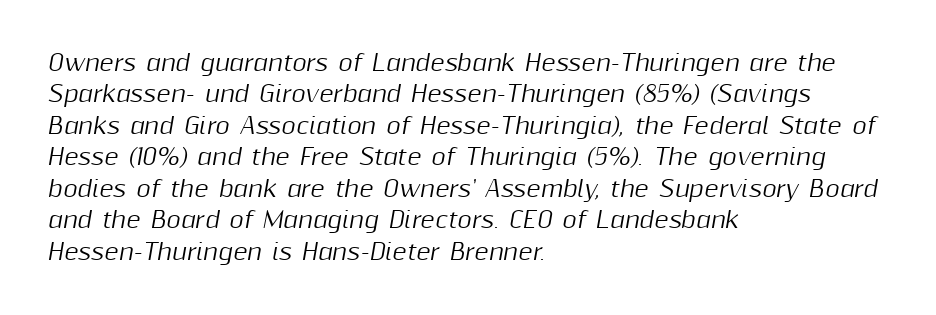
The image shows 22 px text type, italic (leaning right); set left-aligned, normal line spacing (1.43x), normal letter spacing, not underlined.
